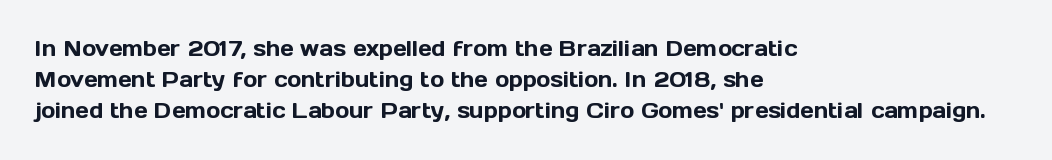
The image shows 21 px text type, upright; set left-aligned, normal line spacing (1.48x), normal letter spacing, not underlined.
